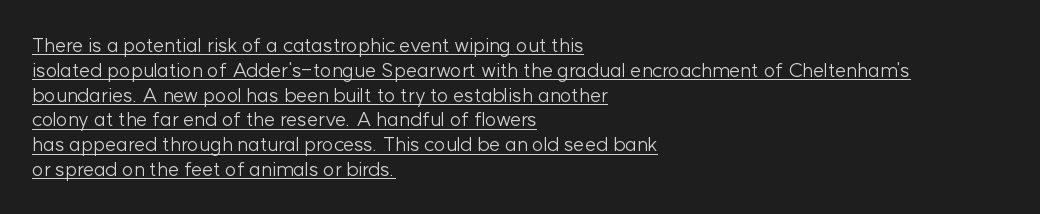
Summary of weight: not heavy and not bold. The specimen reads as upright at a glance. Somebody hit Ctrl+U on this one — the words are underlined. Compared with typical body copy, the letter spacing here is the same. Typeset ragged right — the left edge is the straight one.
